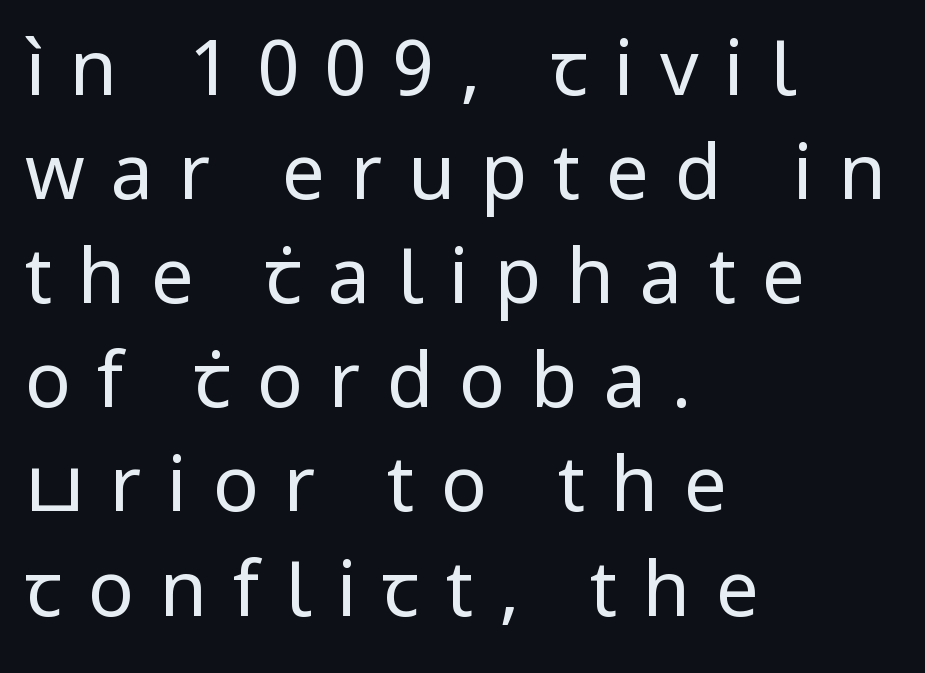
The image shows 76 px regular-weight sans-serif type, upright; set left-aligned, normal line spacing (1.37x), unusually wide letter spacing (+0.34 em), not underlined; low stroke contrast and a medium x-height.
